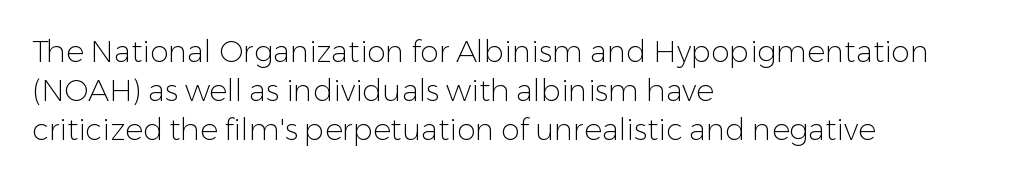
Q: Is the text bold? A: No.
Q: Is the text italic (slanted)? A: No, it is upright.
Q: Is the typeface a serif or a sans-serif typeface? A: Sans-serif.
Q: Is the text underlined? A: No.
Q: How is the paragraph aligned? A: Left-aligned.
Q: Is the spacing between letters normal or unusually wide? A: Normal.
Q: Is the spacing between lines tight, normal or loose? A: Normal.
Q: Width (condensed, normal, or wide)? A: Normal.
Q: Stroke contrast? A: Low.
Q: x-height? A: Medium.
Q: Monospaced? A: No.
